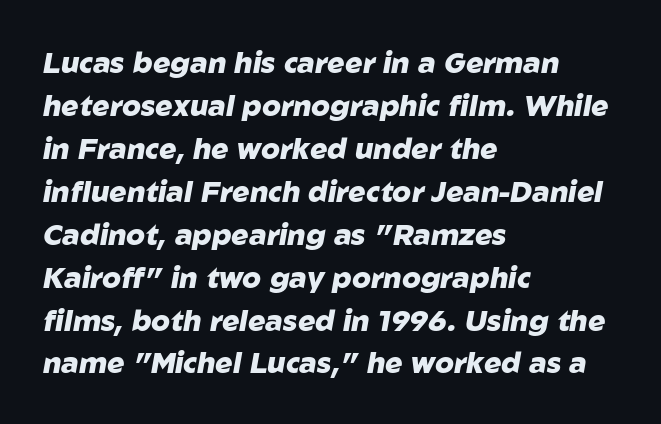
{"italic": "yes", "lean": "right", "slant_degrees": 10, "bold": "yes", "weight": "heavy", "width": "normal", "stroke_contrast": "low", "x_height": "medium", "monospaced": "no", "underline": "no", "align": "left", "line_spacing": "normal", "line_spacing_ratio": 1.48, "letter_spacing": "normal", "letter_spacing_em": 0.0, "glyph_px": 29}
